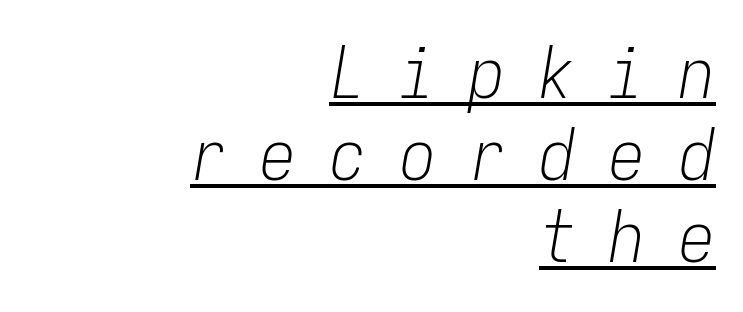
The image shows 72 px light, condensed type, italic (leaning right), monospaced; set right-aligned, tight line spacing (1.14x), unusually wide letter spacing (+0.47 em), underlined; low stroke contrast and a medium x-height.
